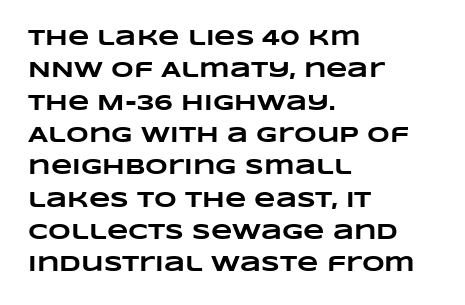
Q: Is the text bold? A: Yes.
Q: Is the text underlined? A: No.
Q: How is the paragraph aligned? A: Left-aligned.
Q: Is the spacing between letters normal or unusually wide? A: Normal.
Q: Is the spacing between lines tight, normal or loose? A: Normal.
